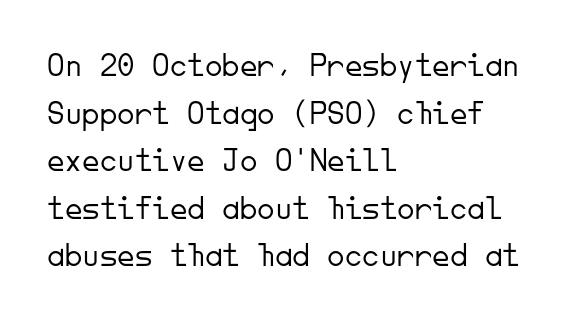
{"serif": "no", "italic": "no", "bold": "no", "weight": "light", "width": "normal", "stroke_contrast": "low", "x_height": "small", "monospaced": "yes", "underline": "no", "align": "left", "line_spacing": "normal", "line_spacing_ratio": 1.36, "letter_spacing": "normal", "letter_spacing_em": 0.0, "glyph_px": 35}
